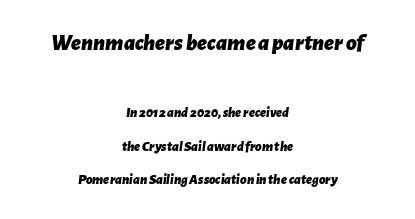
{"italic": "yes", "lean": "right", "slant_degrees": 7, "bold": "yes", "underline": "no", "align": "center", "line_spacing": "loose", "line_spacing_ratio": 2.41, "letter_spacing": "normal", "letter_spacing_em": 0.0, "larger_block": "first", "size_ratio": 1.64, "glyph_px": 23}
